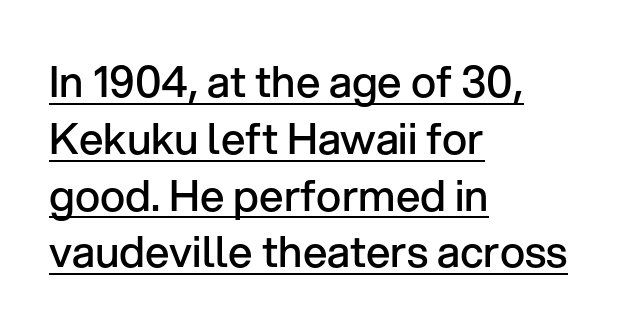
Normally led — the rows are evenly, conventionally spaced. Horizontal alignment here is leftward, the default for most running prose. A typesetter would label this face a sans. This is the in-between weight designers call semibold or demi. The horizontal fit of the characters is conventional and even.
